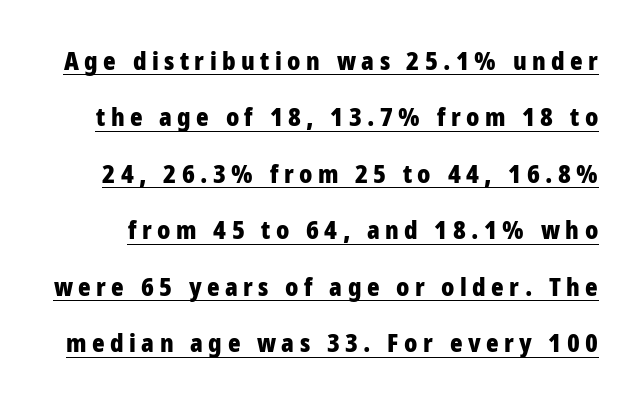
{"italic": "no", "bold": "yes", "underline": "yes", "line_spacing": "loose", "line_spacing_ratio": 2.17, "letter_spacing": "wide", "letter_spacing_em": 0.21, "glyph_px": 26}
